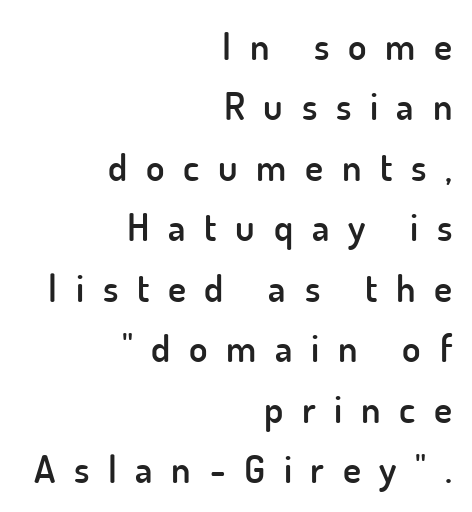
This sample uses a sans-serif face. The axis of the letterforms is exactly vertical. The words here are not underlined. There is plenty of visible air inserted between adjacent glyphs.
